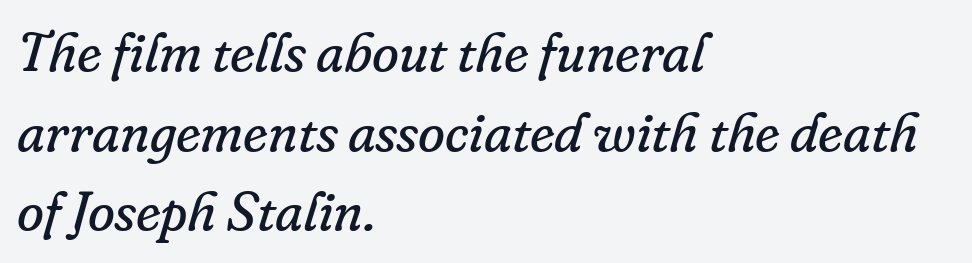
Underline: absent. Slanted lettering throughout. A typesetter would call this proportional, since set widths differ per character. Whoever set this chose a conventional vertical rhythm. Here the glyphs are tracked normally, forming tight word shapes.
